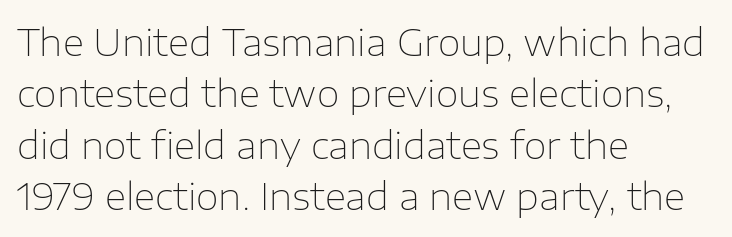
{"serif": "no", "italic": "no", "bold": "no", "weight": "thin", "width": "normal", "stroke_contrast": "low", "x_height": "medium", "monospaced": "no", "underline": "no", "align": "left", "line_spacing": "normal", "line_spacing_ratio": 1.39, "letter_spacing": "normal", "letter_spacing_em": 0.0, "glyph_px": 37}
